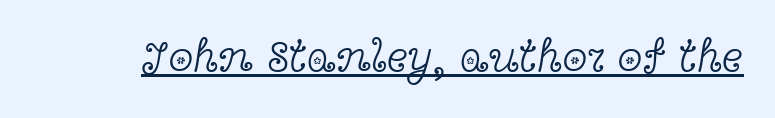
This sample uses a serif face. Somebody hit Ctrl+U on this one — the words are underlined. You could call the tracking neutral — neither tight nor loose. Weight: regular or lighter. Each letter keeps its own natural width here, so spacing adapts to shape.
